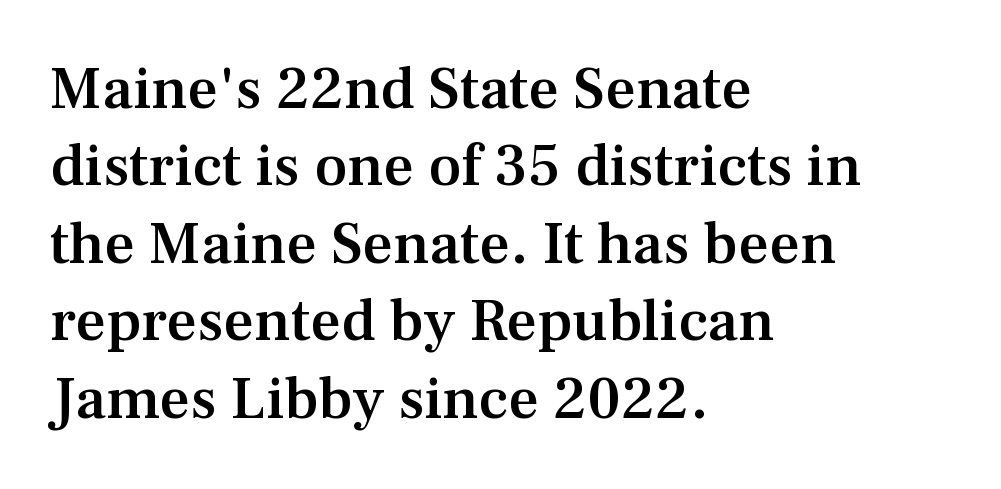
The image shows 60 px semibold serif type, upright; set left-aligned, normal line spacing (1.29x), normal letter spacing, not underlined; medium stroke contrast and a medium x-height.
